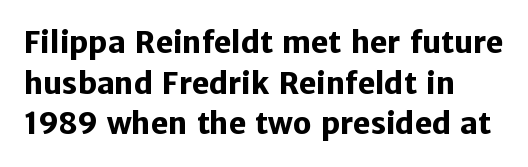
Compared with an ordinary text face, these strokes are far heavier — a full bold. Unlike a traditional serif, this face leaves its strokes unadorned. Each letter keeps its own natural width here, so spacing adapts to shape. These lines were composed using upright roman letters. The line texture is even and compact thanks to regular tracking.
